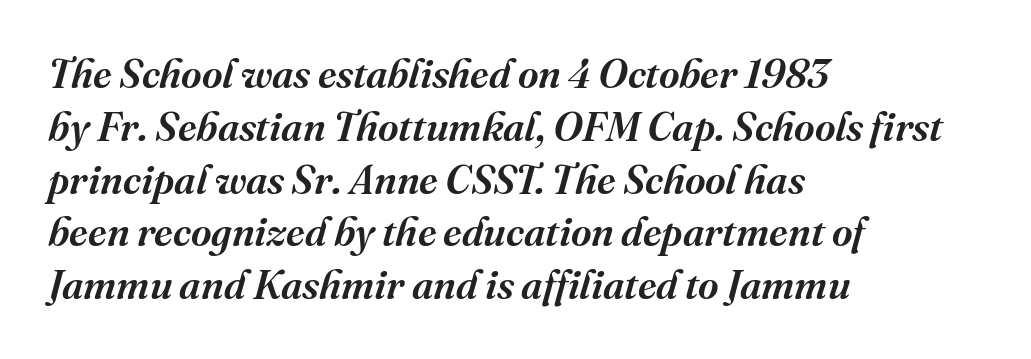
The block of text has a typical density, with ordinary space between rows. In terms of letterspacing, this is plain default setting. Here the designer chose a conventional face with non-uniform glyph widths. Does the copy run flush right? No — it runs flush left.
